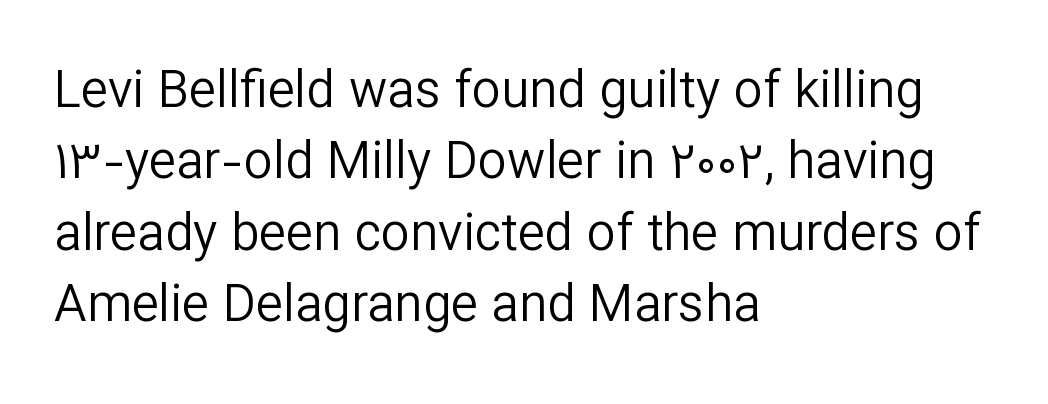
Q: Is the text bold? A: No.
Q: Is the text italic (slanted)? A: No, it is upright.
Q: Is the typeface a serif or a sans-serif typeface? A: Sans-serif.
Q: Is the text underlined? A: No.
Q: How is the paragraph aligned? A: Left-aligned.
Q: Is the spacing between letters normal or unusually wide? A: Normal.
Q: Is the spacing between lines tight, normal or loose? A: Normal.
Q: Width (condensed, normal, or wide)? A: Normal.
Q: Stroke contrast? A: Low.
Q: x-height? A: Medium.
Q: Monospaced? A: No.
